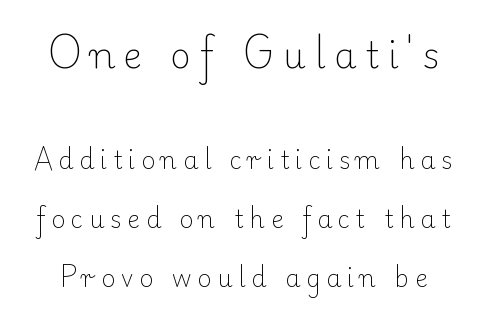
{"serif": "yes", "italic": "no", "bold": "no", "weight": "light", "width": "normal", "stroke_contrast": "low", "x_height": "small", "monospaced": "no", "underline": "no", "line_spacing": "loose", "line_spacing_ratio": 2.46, "letter_spacing": "wide", "letter_spacing_em": 0.24, "larger_block": "first", "size_ratio": 1.5, "glyph_px": 36}
